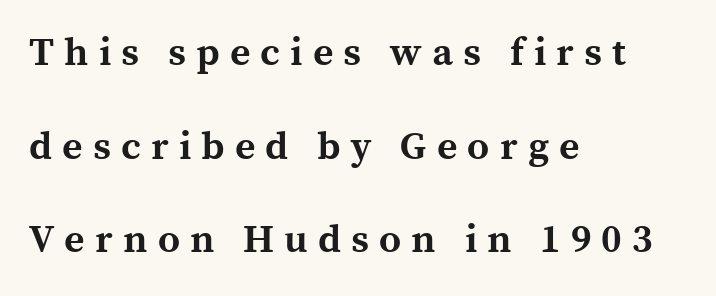
Q: Is the text bold? A: Yes.
Q: Is the text italic (slanted)? A: No, it is upright.
Q: Is the typeface a serif or a sans-serif typeface? A: Serif.
Q: Is the text underlined? A: No.
Q: How is the paragraph aligned? A: Left-aligned.
Q: Is the spacing between letters normal or unusually wide? A: Unusually wide.
Q: Is the spacing between lines tight, normal or loose? A: Loose.
Q: Width (condensed, normal, or wide)? A: Normal.
Q: x-height? A: Medium.
Q: Monospaced? A: No.
